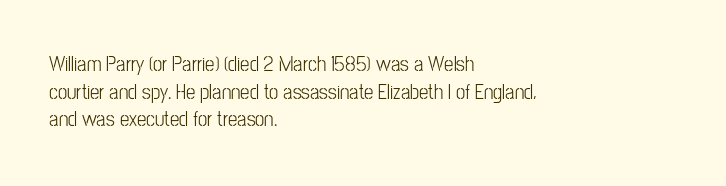
Q: Is the text italic (slanted)? A: No, it is upright.
Q: Is the text underlined? A: No.
Q: How is the paragraph aligned? A: Left-aligned.
Q: Is the spacing between letters normal or unusually wide? A: Normal.
Q: Is the spacing between lines tight, normal or loose? A: Normal.
